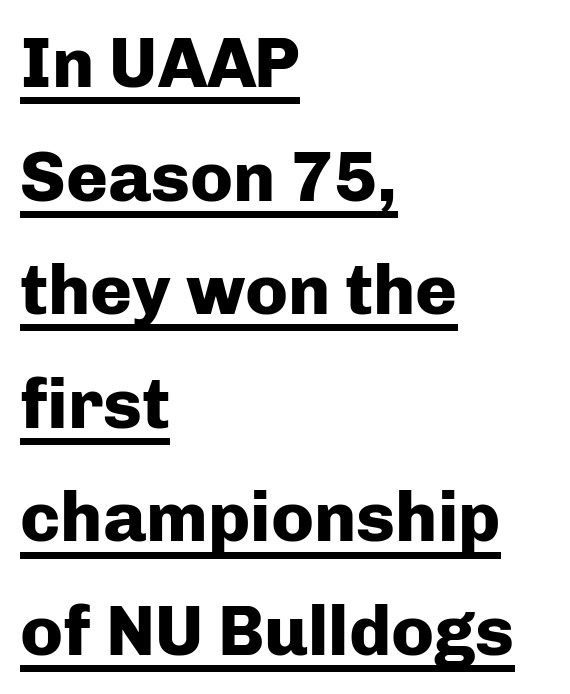
Q: Is the text bold? A: Yes.
Q: Is the text italic (slanted)? A: No, it is upright.
Q: Is the typeface a serif or a sans-serif typeface? A: Sans-serif.
Q: Is the text underlined? A: Yes.
Q: How is the paragraph aligned? A: Left-aligned.
Q: Is the spacing between letters normal or unusually wide? A: Normal.
Q: Is the spacing between lines tight, normal or loose? A: Normal.
Q: Width (condensed, normal, or wide)? A: Normal.
Q: Stroke contrast? A: Low.
Q: x-height? A: Medium.
Q: Monospaced? A: No.
